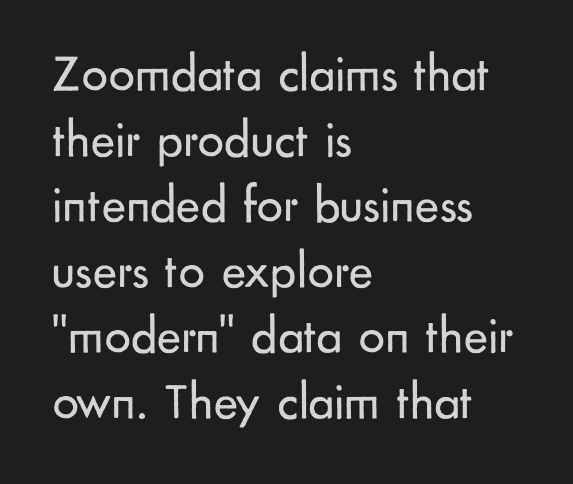
The image shows 52 px regular-weight sans-serif type, upright; set left-aligned, normal line spacing (1.26x), normal letter spacing, not underlined; low stroke contrast and a small x-height.
